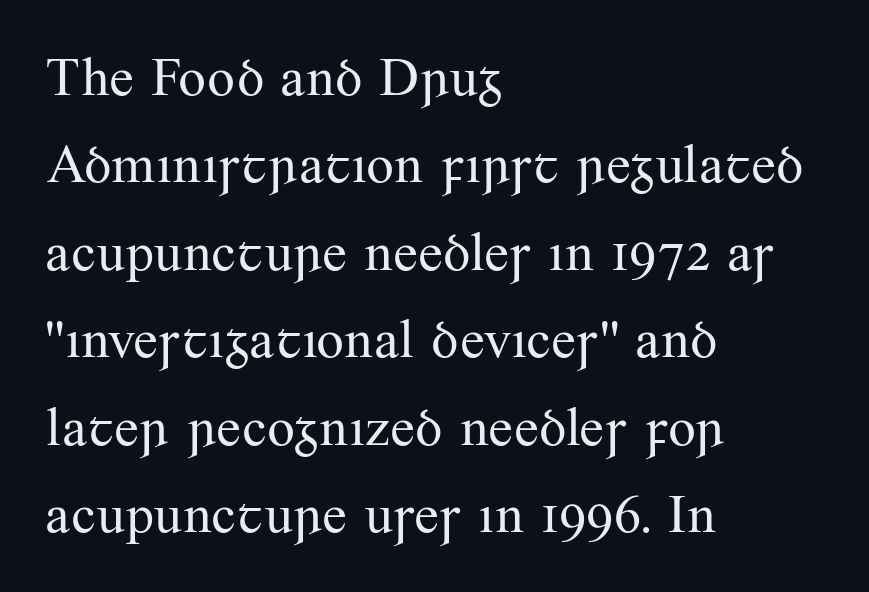
No extra ink here — the face is not bold. A typesetter would call this leading conventional body-copy spacing. These lines are rendered in a variable-pitch font. Letters rest on an invisible, unmarked baseline. In terms of posture, this sample is upright. Default kerning and tracking; the words read as compact shapes.
